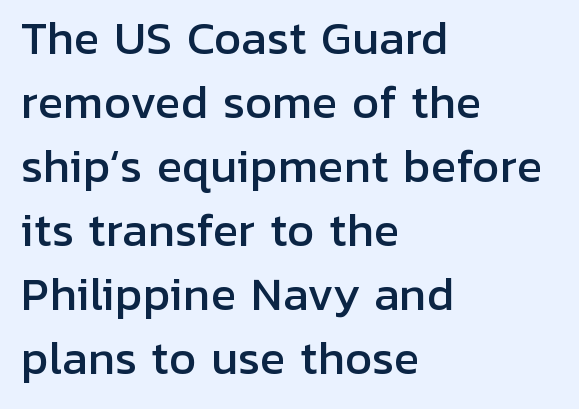
Q: Is the text italic (slanted)? A: No, it is upright.
Q: Is the typeface a serif or a sans-serif typeface? A: Sans-serif.
Q: Is the text underlined? A: No.
Q: How is the paragraph aligned? A: Left-aligned.
Q: Is the spacing between letters normal or unusually wide? A: Normal.
Q: Is the spacing between lines tight, normal or loose? A: Normal.
Q: Width (condensed, normal, or wide)? A: Normal.
Q: Stroke contrast? A: Low.
Q: x-height? A: Medium.
Q: Monospaced? A: No.
